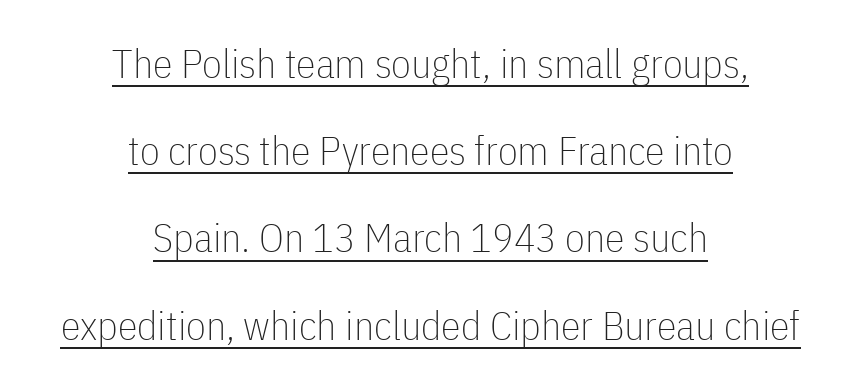
{"serif": "no", "italic": "no", "bold": "no", "weight": "thin", "width": "condensed", "stroke_contrast": "low", "x_height": "medium", "monospaced": "no", "underline": "yes", "align": "center", "line_spacing": "loose", "line_spacing_ratio": 2.18, "letter_spacing": "normal", "letter_spacing_em": 0.0, "glyph_px": 40}
